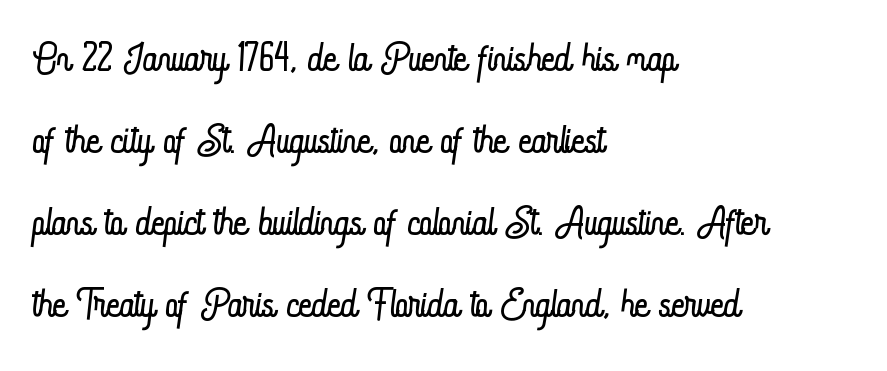
Note the varied advance widths — an 'i' is clearly narrower than an 'm'. The line texture is even and compact thanks to regular tracking. The rag falls on the right side of this text block. Plain, unruled lines of type.
